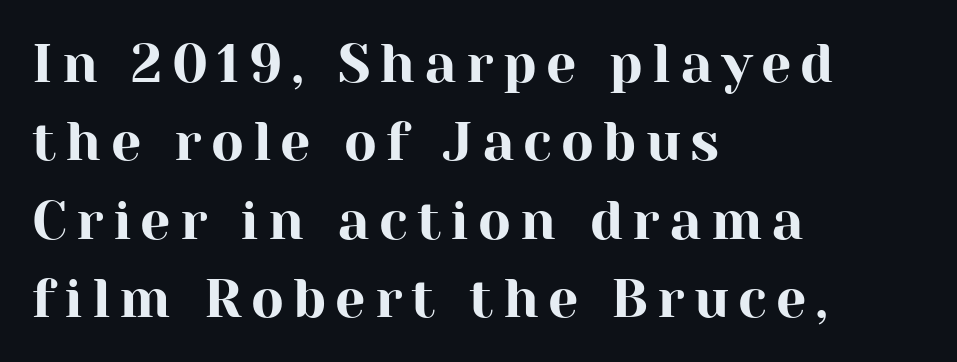
Quick note: not italic, upright. Here the designer chose a conventional face with non-uniform glyph widths. Quick note: interline space is typical. Each letter's strokes conclude with small projecting serifs. Glance below the letters and you will spot only blank space. Which margin do the lines hug? The left one — the right edge is uneven.
